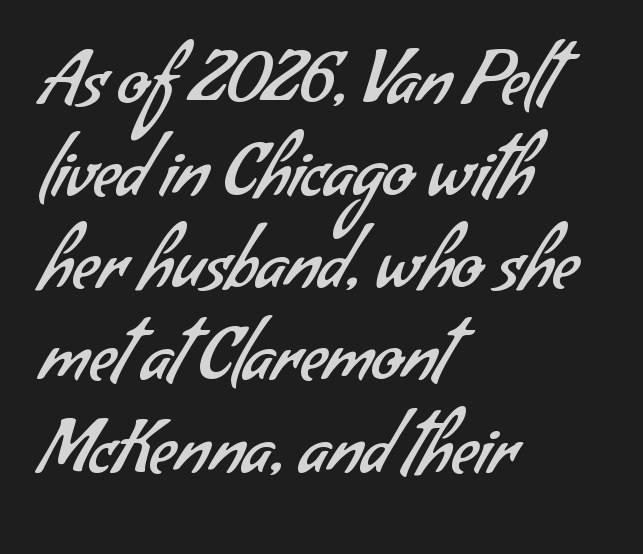
Type style note: lacks serifs. Character widths vary here, with narrow letters taking less room than wide ones. Reading down the block, your eye returns to a fixed left position each line. How would I describe the line gaps? Plain and ordinary. Tracking value appears to be zero — textbook default spacing. No heavy texture on the line: the type isn't bold.
